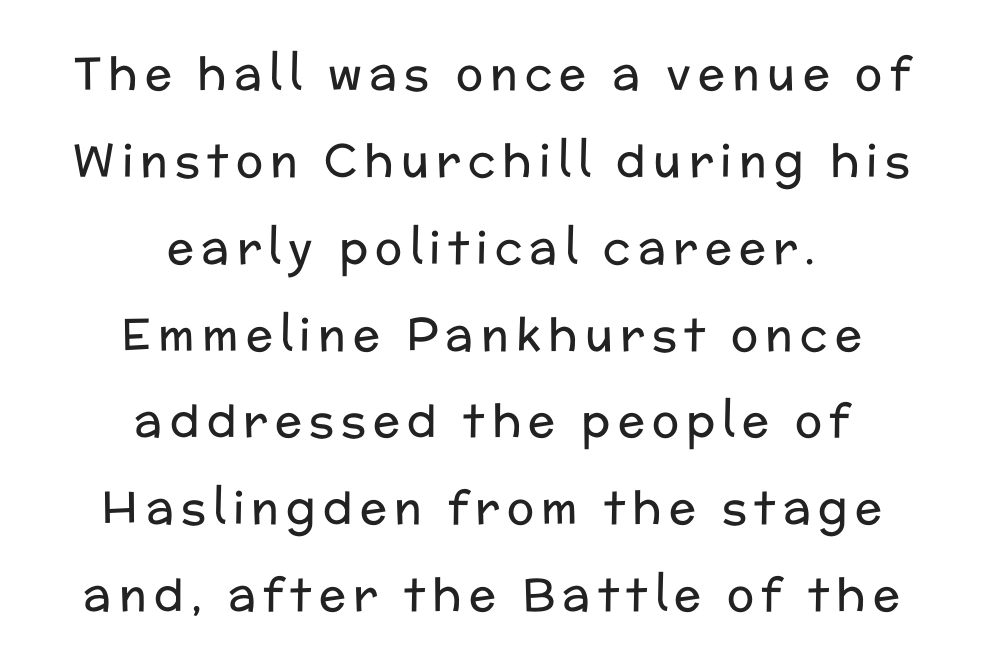
{"serif": "no", "italic": "no", "bold": "no", "weight": "regular", "width": "normal", "stroke_contrast": "low", "x_height": "medium", "monospaced": "no", "underline": "no", "align": "center", "line_spacing": "loose", "line_spacing_ratio": 1.93, "glyph_px": 45}
